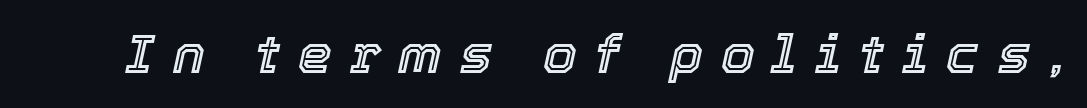
You could not count columns in this text — the font is proportionally spaced. Rule under the text: the space is simply empty. Between one letter and the next there's a generous, obvious gap. Would a proofreader flag this as italicized? Yes.
